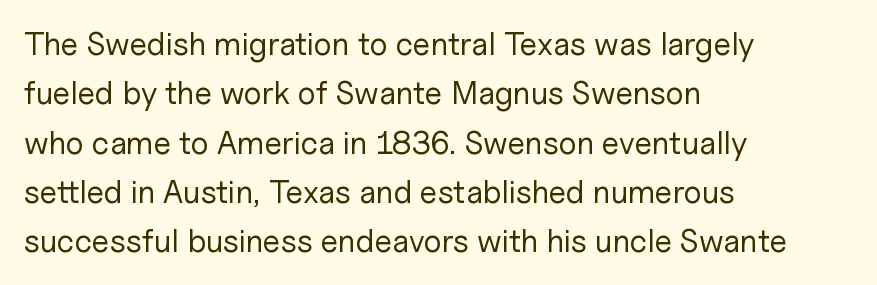
The image shows 32 px regular-weight sans-serif type, upright; set left-aligned, normal line spacing (1.54x), normal letter spacing, not underlined; low stroke contrast and a medium x-height.
